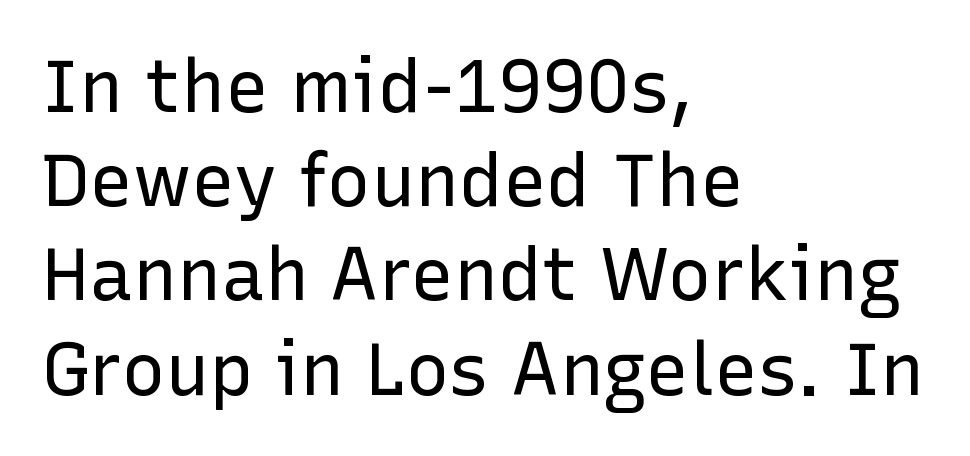
Q: Is the text bold? A: No.
Q: Is the text italic (slanted)? A: No, it is upright.
Q: Is the typeface a serif or a sans-serif typeface? A: Sans-serif.
Q: Is the text underlined? A: No.
Q: How is the paragraph aligned? A: Left-aligned.
Q: Is the spacing between letters normal or unusually wide? A: Normal.
Q: Is the spacing between lines tight, normal or loose? A: Normal.
Q: Width (condensed, normal, or wide)? A: Normal.
Q: Stroke contrast? A: Low.
Q: x-height? A: Medium.
Q: Monospaced? A: No.
